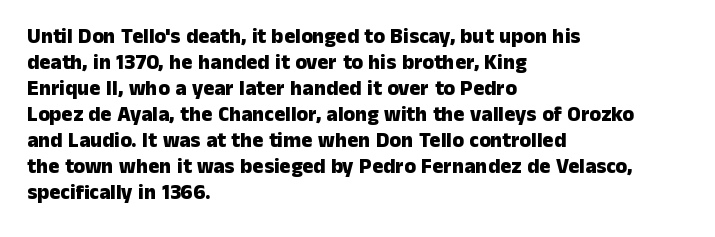
The image shows 21 px bold type, upright; set left-aligned, line spacing 1.24x, normal letter spacing, not underlined.
